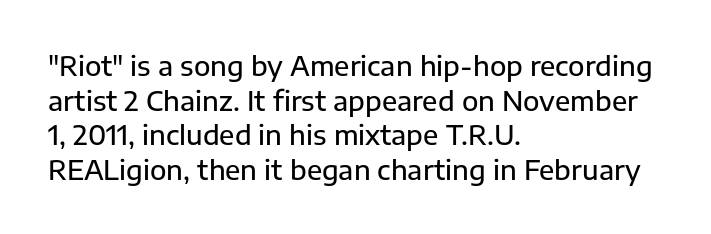
{"italic": "no", "underline": "no", "align": "left", "line_spacing": "normal", "line_spacing_ratio": 1.28, "letter_spacing": "normal", "letter_spacing_em": 0.0, "glyph_px": 27}
